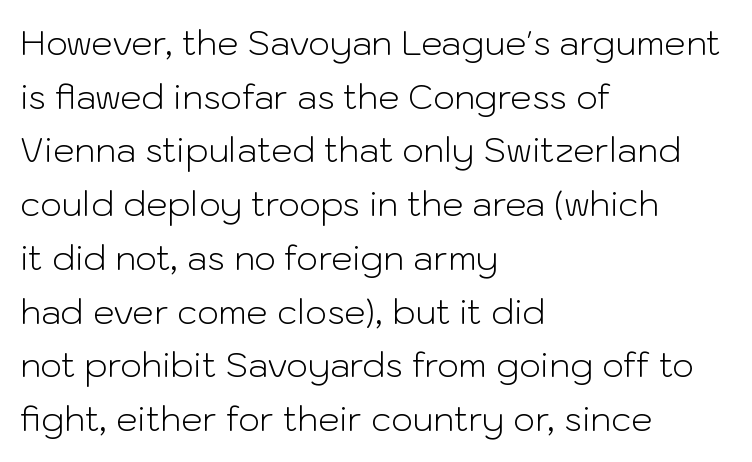
Q: Is the text bold? A: No.
Q: Is the text italic (slanted)? A: No, it is upright.
Q: Is the typeface a serif or a sans-serif typeface? A: Sans-serif.
Q: Is the text underlined? A: No.
Q: How is the paragraph aligned? A: Left-aligned.
Q: Is the spacing between letters normal or unusually wide? A: Normal.
Q: Is the spacing between lines tight, normal or loose? A: Normal.
Q: Width (condensed, normal, or wide)? A: Normal.
Q: Stroke contrast? A: Low.
Q: x-height? A: Medium.
Q: Monospaced? A: No.
